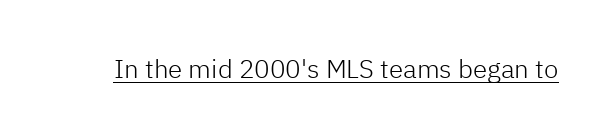
The image shows 26 px text type, upright; set normal letter spacing, underlined.
